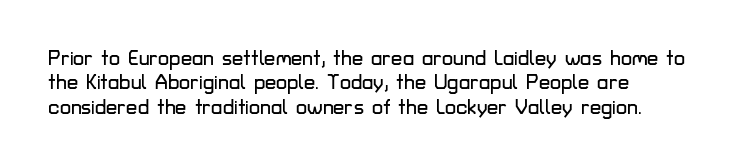
{"italic": "no", "underline": "no", "align": "left", "line_spacing_ratio": 1.22, "letter_spacing": "normal", "letter_spacing_em": 0.0, "glyph_px": 20}
